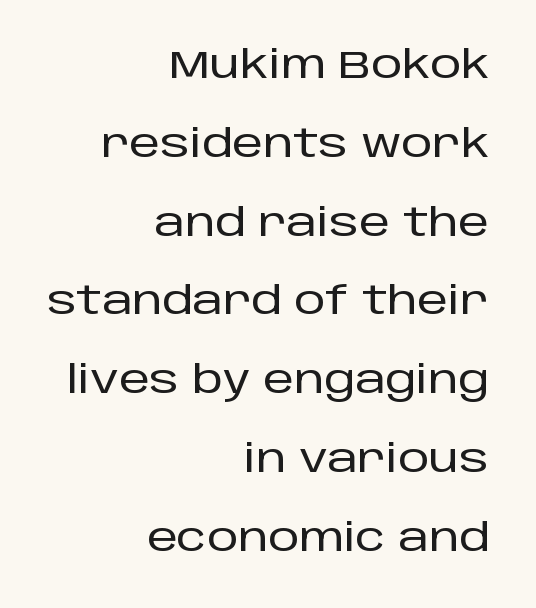
{"serif": "no", "italic": "no", "width": "normal", "stroke_contrast": "low", "x_height": "large", "monospaced": "no", "underline": "no", "align": "right", "line_spacing": "loose", "line_spacing_ratio": 2.02, "letter_spacing": "normal", "letter_spacing_em": 0.0, "glyph_px": 39}
